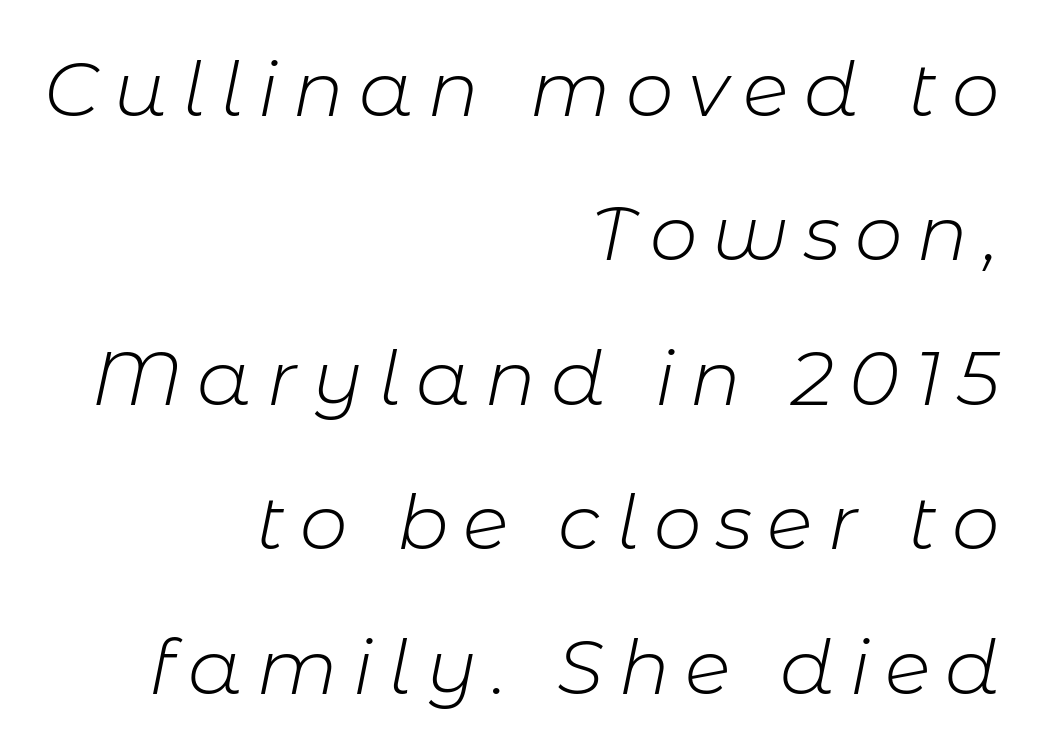
{"italic": "yes", "lean": "right", "slant_degrees": 11, "bold": "no", "weight": "light", "width": "normal", "stroke_contrast": "low", "x_height": "medium", "monospaced": "no", "underline": "no", "align": "right", "line_spacing": "loose", "line_spacing_ratio": 1.9, "letter_spacing": "wide", "letter_spacing_em": 0.2, "glyph_px": 76}
